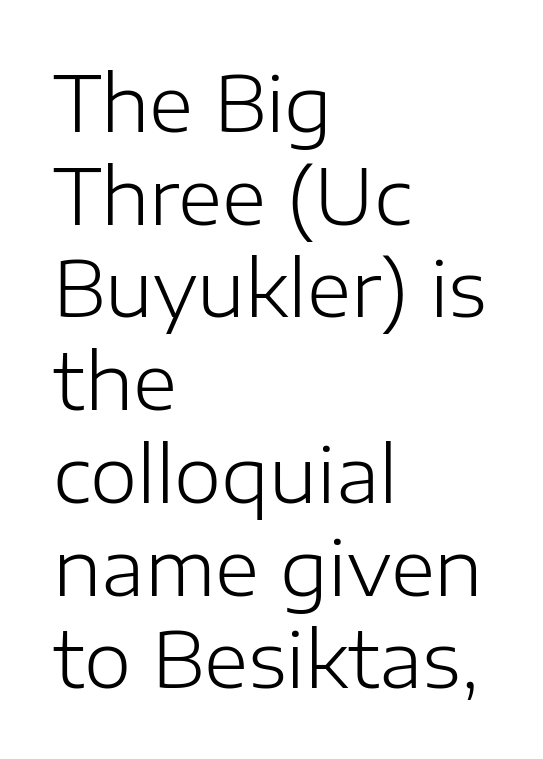
Q: Is the text bold? A: No.
Q: Is the text italic (slanted)? A: No, it is upright.
Q: Is the typeface a serif or a sans-serif typeface? A: Sans-serif.
Q: Is the text underlined? A: No.
Q: How is the paragraph aligned? A: Left-aligned.
Q: Is the spacing between letters normal or unusually wide? A: Normal.
Q: Width (condensed, normal, or wide)? A: Normal.
Q: Stroke contrast? A: Low.
Q: x-height? A: Medium.
Q: Monospaced? A: No.
